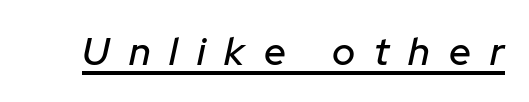
The image shows 39 px text type, italic (leaning right); set unusually wide letter spacing (+0.49 em), underlined; low stroke contrast and a medium x-height.
